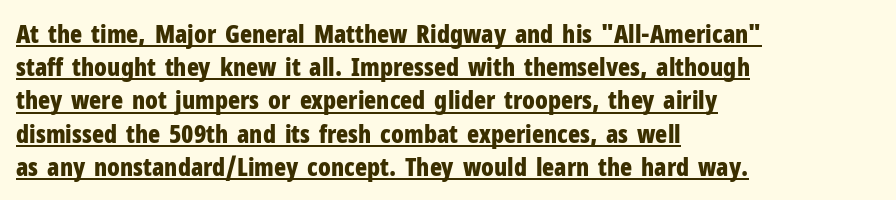
The image shows 25 px bold type, upright; set left-aligned, normal line spacing (1.33x), normal letter spacing, underlined.
